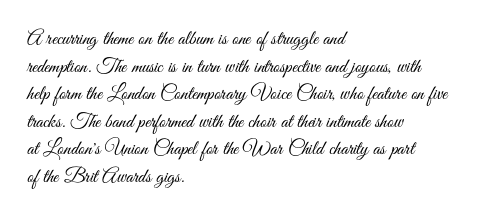
Q: Is the text bold? A: No.
Q: Is the text italic (slanted)? A: Yes.
Q: Is the text underlined? A: No.
Q: How is the paragraph aligned? A: Left-aligned.
Q: Is the spacing between letters normal or unusually wide? A: Normal.
Q: Is the spacing between lines tight, normal or loose? A: Normal.
